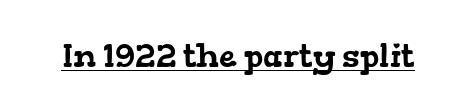
{"serif": "yes", "width": "wide", "stroke_contrast": "low", "x_height": "medium", "monospaced": "no", "underline": "yes", "letter_spacing": "normal", "letter_spacing_em": 0.0, "glyph_px": 32}
